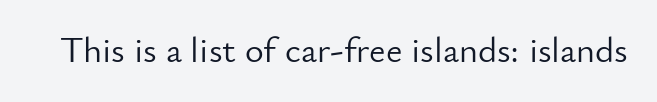
Honestly, there is no underline to notice here at all. Look at the bottom of the vertical strokes: they stop flat, with no serifs. The type is set solid horizontally, with unmodified tracking. Character widths vary here, with narrow letters taking less room than wide ones. Is this a heavy cut? Hardly; it is regular or lighter.
